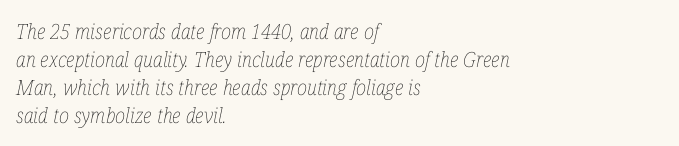
Q: Is the text bold? A: No.
Q: Is the text italic (slanted)? A: Yes, it leans right by about 12 degrees.
Q: Is the text underlined? A: No.
Q: How is the paragraph aligned? A: Left-aligned.
Q: Is the spacing between letters normal or unusually wide? A: Normal.
Q: Is the spacing between lines tight, normal or loose? A: Normal.
